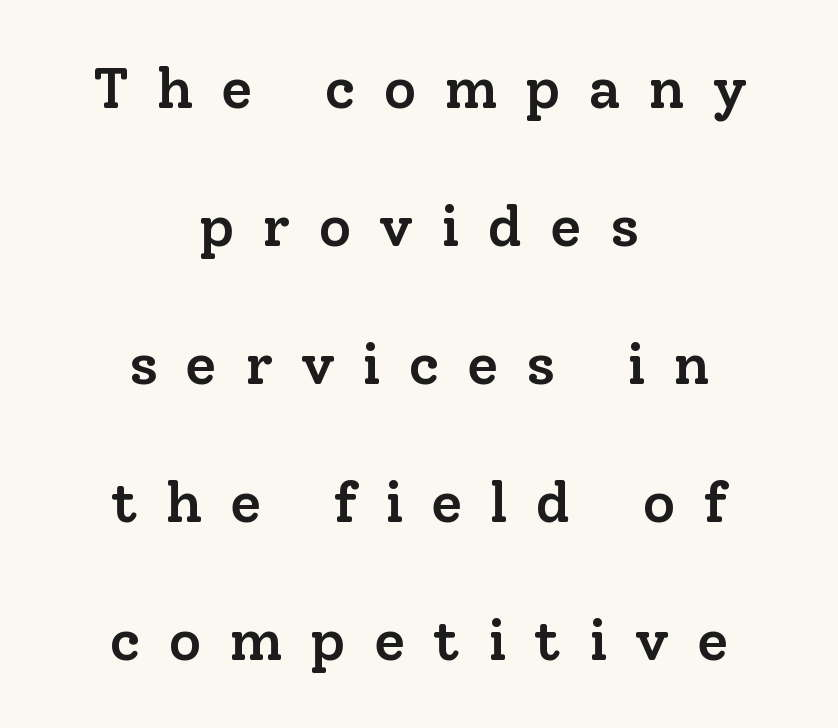
Each word looks stretched out because of the extra space between its letters. These lines are centered, leaving both edges ragged. Character widths vary here, with narrow letters taking less room than wide ones. Designer's note — italics off, roman on. I'd describe the lettering as semibold — firm but not a full bold. The glyphs are unaccompanied by any horizontal stroke below them.
